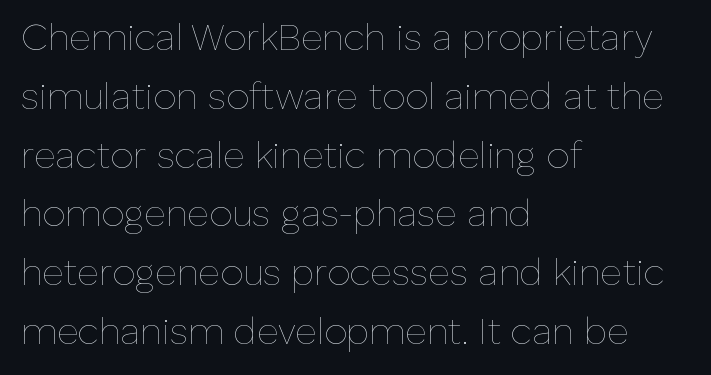
Q: Is the text bold? A: No.
Q: Is the text italic (slanted)? A: No, it is upright.
Q: Is the text underlined? A: No.
Q: How is the paragraph aligned? A: Left-aligned.
Q: Is the spacing between letters normal or unusually wide? A: Normal.
Q: Is the spacing between lines tight, normal or loose? A: Normal.
Q: Width (condensed, normal, or wide)? A: Normal.
Q: Stroke contrast? A: Low.
Q: x-height? A: Medium.
Q: Monospaced? A: No.
